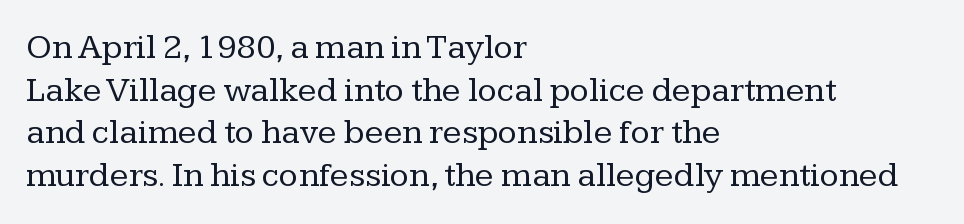
Quick note: not italic, upright. On a weight scale, this lands at 450 or below. The glyphs are unaccompanied by any horizontal stroke below them. A serif font was chosen for this passage.
